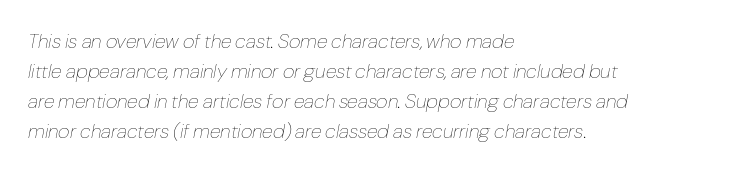
Q: Is the text bold? A: No.
Q: Is the text italic (slanted)? A: Yes, it leans right by about 10 degrees.
Q: Is the text underlined? A: No.
Q: How is the paragraph aligned? A: Left-aligned.
Q: Is the spacing between letters normal or unusually wide? A: Normal.
Q: Is the spacing between lines tight, normal or loose? A: Normal.
